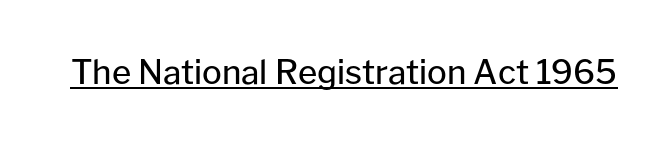
The image shows 33 px regular-weight sans-serif type, upright; set normal letter spacing, underlined; low stroke contrast and a medium x-height.
